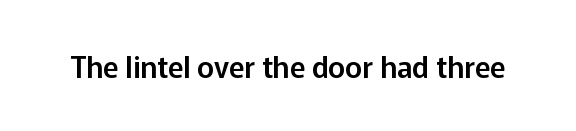
{"serif": "no", "italic": "no", "width": "normal", "stroke_contrast": "low", "x_height": "medium", "monospaced": "no", "underline": "no", "letter_spacing": "normal", "letter_spacing_em": 0.0, "glyph_px": 29}
